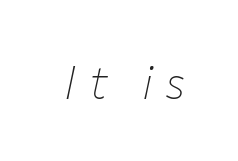
{"italic": "yes", "lean": "right", "slant_degrees": 12, "bold": "no", "weight": "thin", "width": "normal", "stroke_contrast": "low", "x_height": "medium", "monospaced": "no", "underline": "no", "letter_spacing": "wide", "letter_spacing_em": 0.28, "glyph_px": 46}
